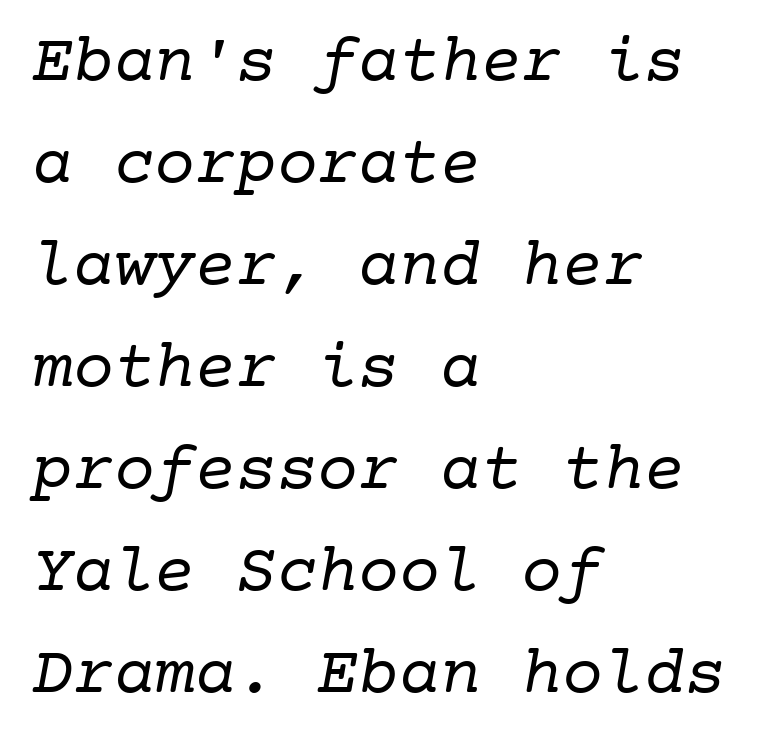
Q: Is the text bold? A: No.
Q: Is the typeface a serif or a sans-serif typeface? A: Serif.
Q: Is the text underlined? A: No.
Q: How is the paragraph aligned? A: Left-aligned.
Q: Is the spacing between letters normal or unusually wide? A: Normal.
Q: Is the spacing between lines tight, normal or loose? A: Normal.
Q: Width (condensed, normal, or wide)? A: Normal.
Q: Stroke contrast? A: Low.
Q: x-height? A: Medium.
Q: Monospaced? A: Yes.
